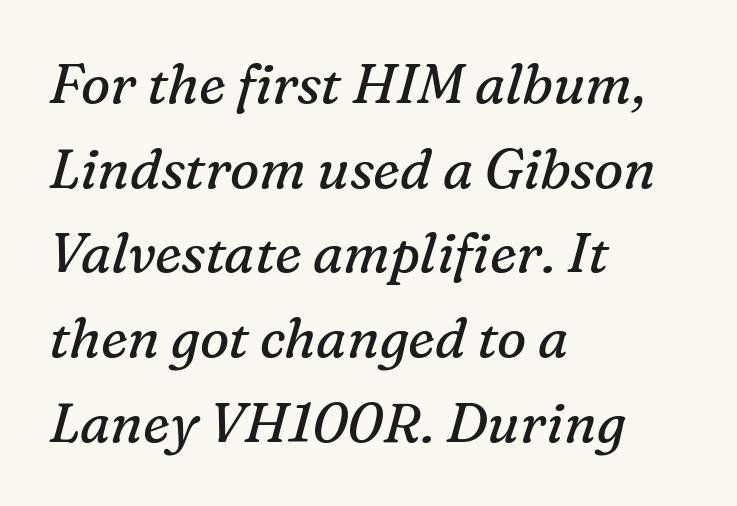
Where is the straight margin? On the left. The space directly below the letters is spotless. No extra ink here — the face is not bold. The face used here is proportionally spaced, like ordinary book or web type. This rendering employs a face with finishing strokes, i.e., a serif.
